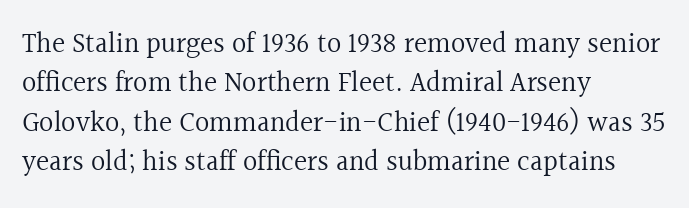
The image shows 28 px regular-weight serif type, upright; set left-aligned, normal line spacing (1.41x), normal letter spacing, not underlined; a medium x-height.
